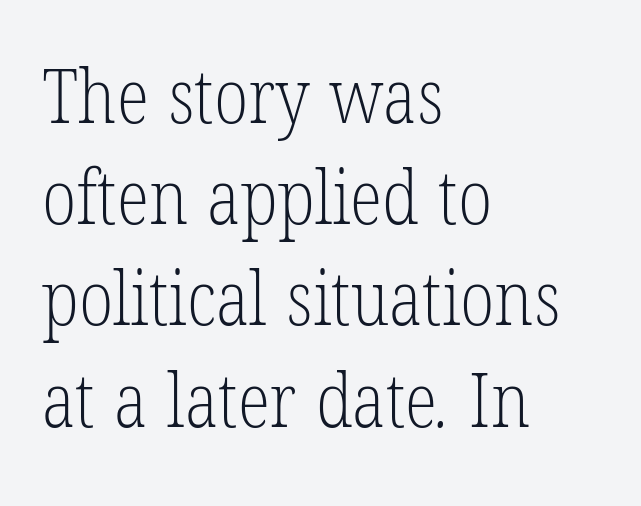
The image shows 75 px light, condensed serif type; set left-aligned, normal line spacing (1.35x), normal letter spacing, not underlined; low stroke contrast and a medium x-height.
